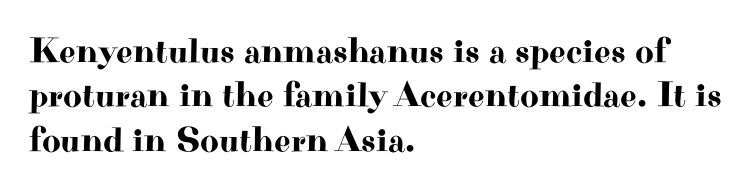
Q: Is the text italic (slanted)? A: No, it is upright.
Q: Is the typeface a serif or a sans-serif typeface? A: Serif.
Q: Is the text underlined? A: No.
Q: How is the paragraph aligned? A: Left-aligned.
Q: Is the spacing between letters normal or unusually wide? A: Normal.
Q: Width (condensed, normal, or wide)? A: Wide.
Q: Stroke contrast? A: High.
Q: x-height? A: Small.
Q: Monospaced? A: No.
